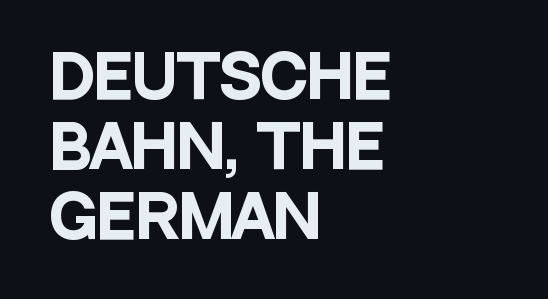
The image shows 58 px heavy, condensed sans-serif type, upright; set left-aligned, line spacing 1.21x, normal letter spacing, not underlined; low stroke contrast and a large x-height.
